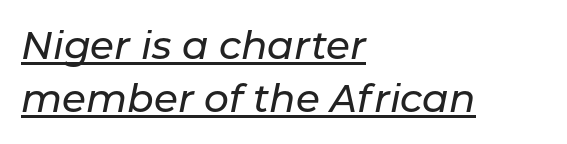
Q: Is the text italic (slanted)? A: Yes, it leans right by about 11 degrees.
Q: Is the text underlined? A: Yes.
Q: How is the paragraph aligned? A: Left-aligned.
Q: Is the spacing between letters normal or unusually wide? A: Normal.
Q: Is the spacing between lines tight, normal or loose? A: Normal.
Q: Width (condensed, normal, or wide)? A: Normal.
Q: Stroke contrast? A: Low.
Q: x-height? A: Medium.
Q: Monospaced? A: No.
